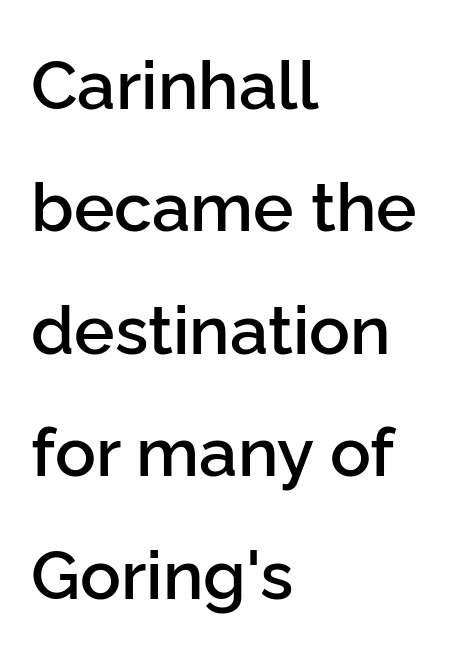
The image shows 68 px semibold sans-serif type, upright; set left-aligned, line spacing 1.8x, normal letter spacing, not underlined; low stroke contrast and a medium x-height.
